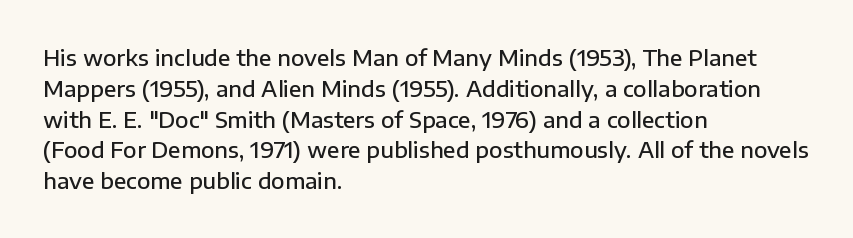
{"italic": "no", "bold": "semi", "underline": "no", "align": "left", "line_spacing": "normal", "line_spacing_ratio": 1.4, "letter_spacing": "normal", "letter_spacing_em": 0.0, "glyph_px": 22}
